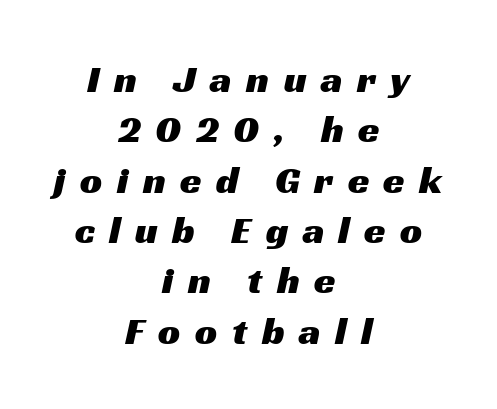
Proportional: the letters do not fall into vertical columns. One glance says typical: line gaps are just what's usual. Words float on clear page, feet unadorned. The type family on display is of the sans-serif kind. In terms of letterspacing, this is a distinctly airy, spread setting. Is the block centered? Yes — each line is placed symmetrically about the middle.
